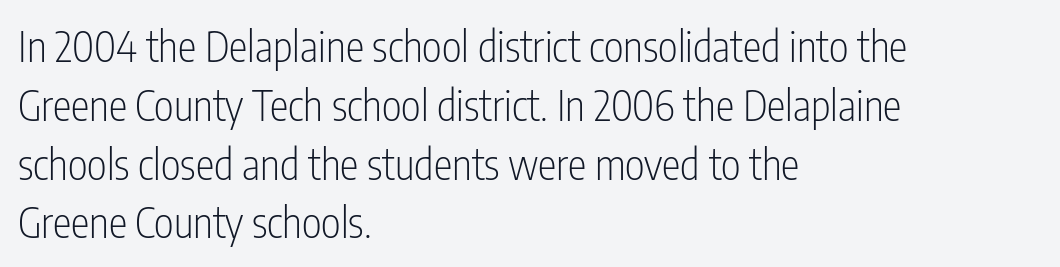
The image shows 42 px light, condensed sans-serif type, upright; set left-aligned, normal line spacing (1.4x), normal letter spacing, not underlined; low stroke contrast and a medium x-height.
